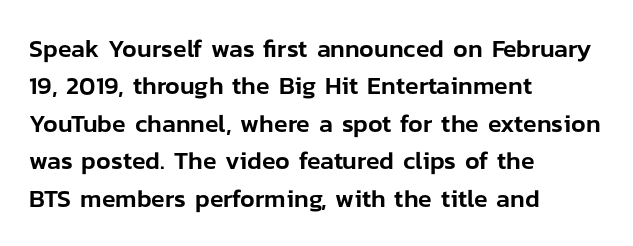
The image shows 25 px text type, upright; set left-aligned, normal line spacing (1.5x), normal letter spacing, not underlined.
